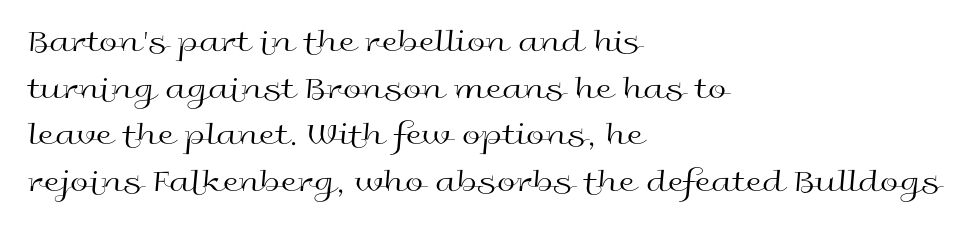
Q: Is the text bold? A: No.
Q: Is the text italic (slanted)? A: No, it is upright.
Q: Is the typeface a serif or a sans-serif typeface? A: Sans-serif.
Q: Is the text underlined? A: No.
Q: How is the paragraph aligned? A: Left-aligned.
Q: Is the spacing between letters normal or unusually wide? A: Normal.
Q: Is the spacing between lines tight, normal or loose? A: Normal.
Q: Width (condensed, normal, or wide)? A: Wide.
Q: x-height? A: Medium.
Q: Monospaced? A: No.
